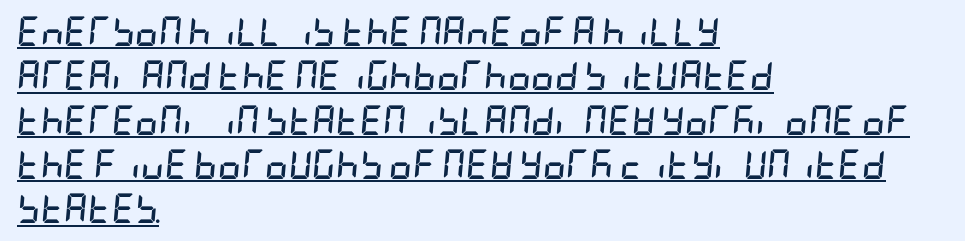
The image shows 29 px semibold, condensed type, italic (leaning right); set left-aligned, normal line spacing (1.53x), normal letter spacing, underlined; low stroke contrast and a large x-height.
